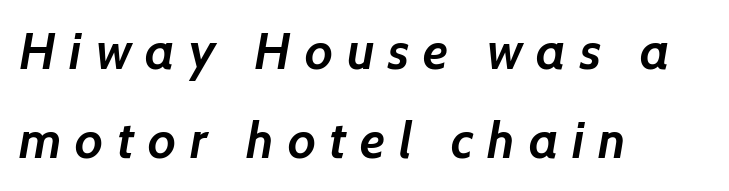
{"serif": "no", "bold": "yes", "weight": "semibold", "width": "normal", "stroke_contrast": "low", "x_height": "medium", "monospaced": "no", "underline": "no", "align": "left", "line_spacing_ratio": 1.75, "letter_spacing": "wide", "letter_spacing_em": 0.27, "glyph_px": 51}
